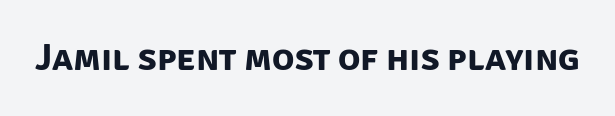
{"serif": "no", "bold": "yes", "weight": "bold", "width": "normal", "stroke_contrast": "low", "x_height": "large", "monospaced": "no", "underline": "no", "letter_spacing": "normal", "letter_spacing_em": 0.0, "glyph_px": 37}
